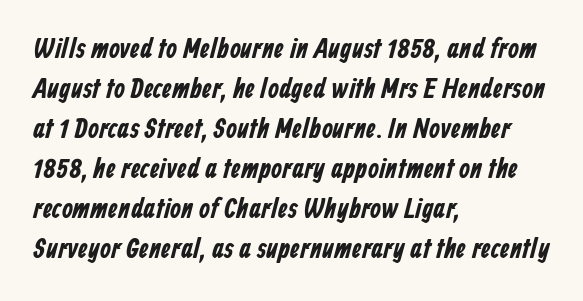
{"serif": "no", "width": "condensed", "stroke_contrast": "low", "x_height": "medium", "monospaced": "no", "underline": "no", "align": "left", "line_spacing": "normal", "line_spacing_ratio": 1.43, "letter_spacing": "normal", "letter_spacing_em": 0.0, "glyph_px": 28}
